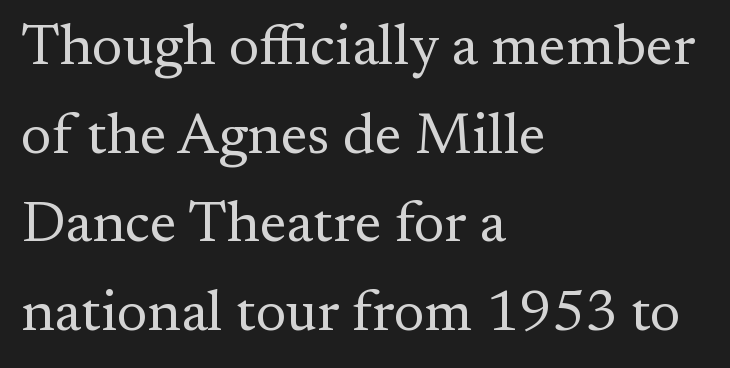
Successive baselines arrive at the customary interval. Just letters on the line, the space beneath them empty. The tracking reads as untouched default to a designer's eye. The designer went with a serif here, giving each stem small feet. These lines stack with their left ends in a neat column.
